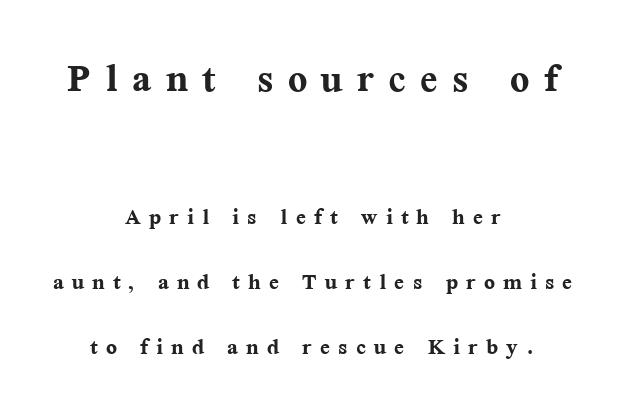
{"serif": "yes", "italic": "no", "bold": "yes", "weight": "semibold", "width": "normal", "stroke_contrast": "medium", "x_height": "medium", "monospaced": "no", "underline": "no", "align": "center", "line_spacing": "loose", "line_spacing_ratio": 2.24, "letter_spacing": "wide", "letter_spacing_em": 0.28, "larger_block": "first", "size_ratio": 1.76, "glyph_px": 51}
